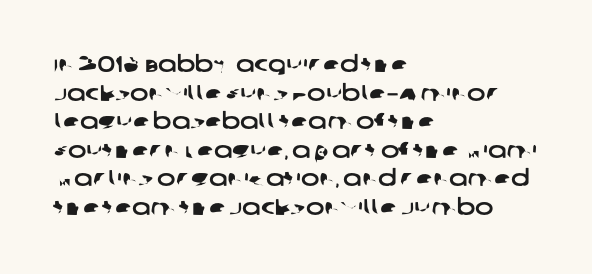
{"underline": "no", "align": "left", "line_spacing": "normal", "line_spacing_ratio": 1.3, "letter_spacing": "normal", "letter_spacing_em": 0.0, "glyph_px": 22}
